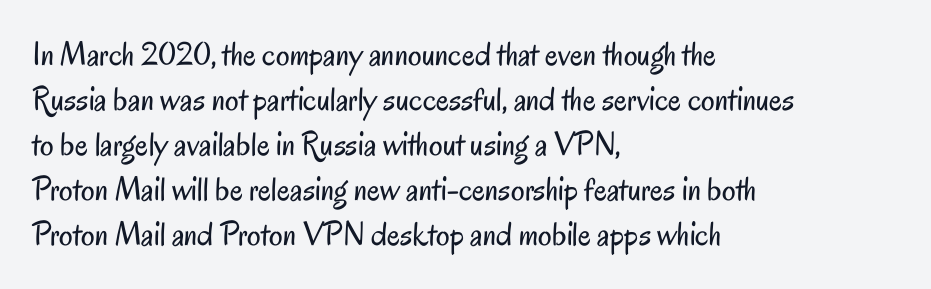
{"serif": "no", "italic": "no", "bold": "no", "weight": "regular", "width": "condensed", "stroke_contrast": "low", "x_height": "small", "monospaced": "no", "underline": "no", "align": "left", "line_spacing": "normal", "line_spacing_ratio": 1.32, "letter_spacing": "normal", "letter_spacing_em": 0.0, "glyph_px": 34}
